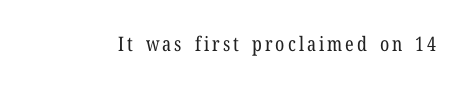
The type sits square on the baseline with zero lean. The strip under each line holds only bare page. Is the stroke heavy? The answer is a plain regular-or-lighter.
